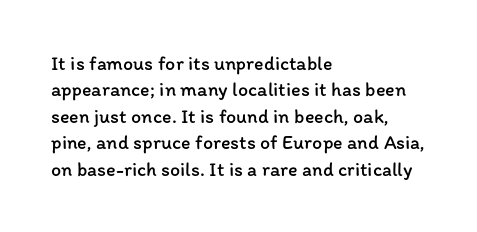
The image shows 20 px text type, upright; set left-aligned, normal line spacing (1.32x), normal letter spacing, not underlined.
